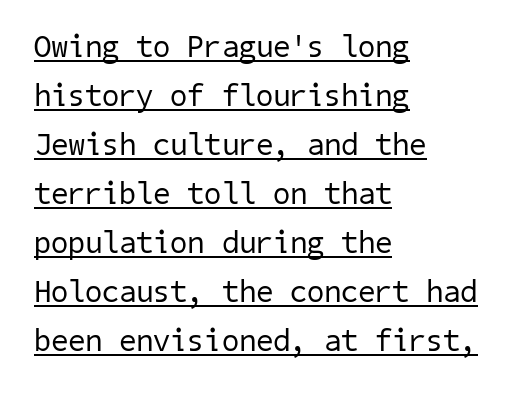
Decoration check: the copy is underlined. Note: no serifs on the glyphs. Think standard paragraph weight, or any step lighter than that. The paragraph has a hard left edge and a soft right edge. One glance says typical: line gaps are just what's usual.
